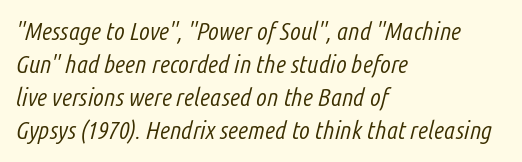
The image shows 25 px text type, italic (leaning right); set left-aligned, normal line spacing (1.32x), normal letter spacing, not underlined.
